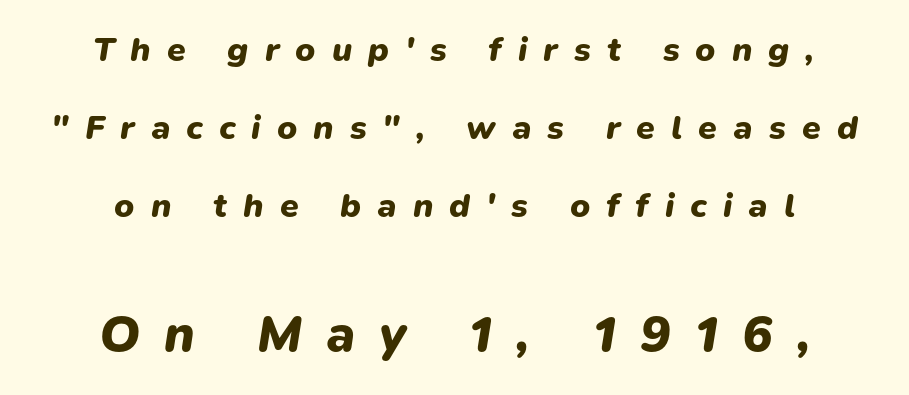
Look at the glyph heights: the lower group is clearly the bigger setting. Caption: multi-line text, centered on the measure. The zone under the glyphs is completely vacant. Leading is clearly above the norm, producing a sparse column. Strokes here are thick enough to call this a true bold.
